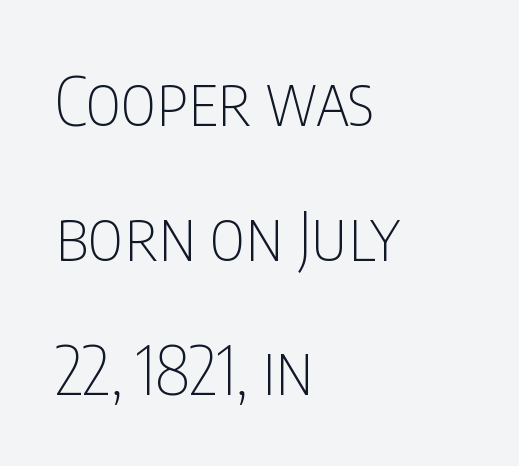
Lines of text with bare space underneath. Stroke thickness stays within the range of a standard reading face or lighter. Reading down the block, your eye returns to a fixed left position each line. The type sits square on the baseline with zero lean. Tracking value appears to be zero — textbook default spacing.
